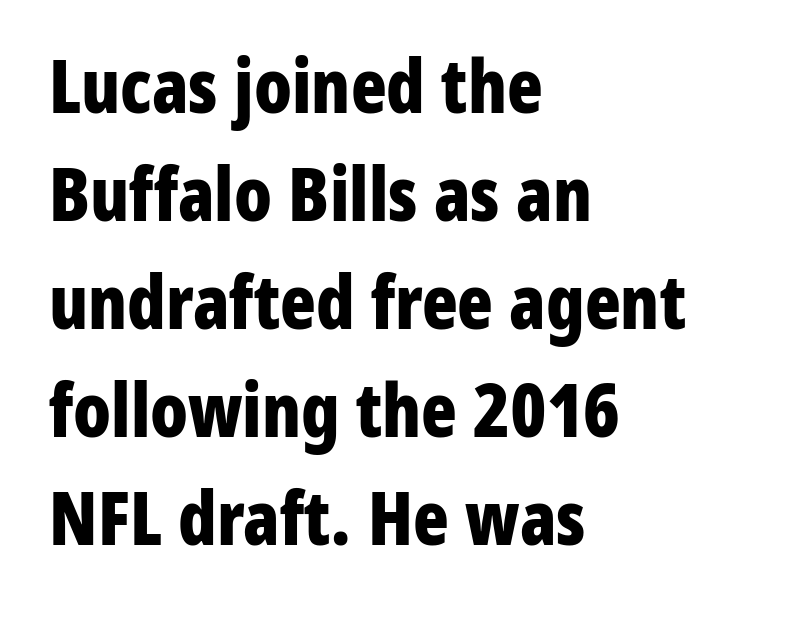
The image shows 74 px bold, condensed sans-serif type, upright; set left-aligned, normal line spacing (1.46x), normal letter spacing, not underlined; low stroke contrast and a medium x-height.
